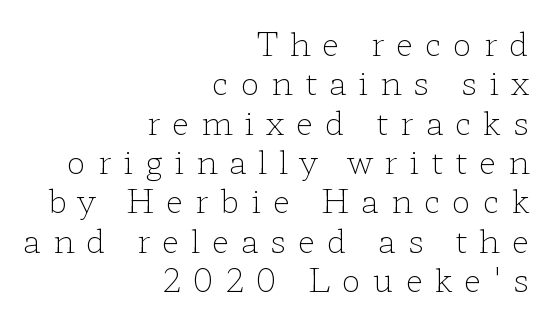
The image shows 32 px light, wide serif type, upright; set right-aligned, line spacing 1.23x, unusually wide letter spacing (+0.37 em), not underlined; low stroke contrast and a medium x-height.
